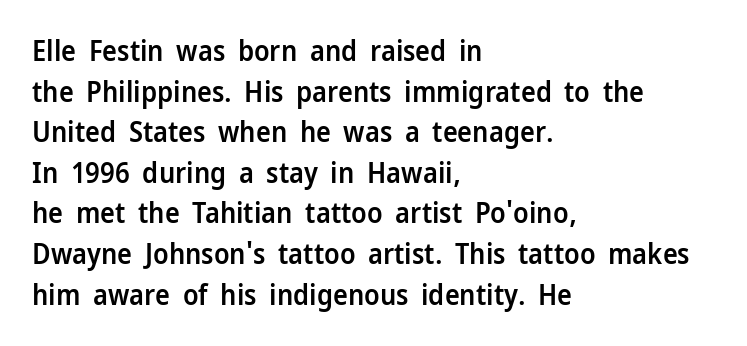
Any mark beneath the type? The region is blank. The rows are spaced the way most documents space them. Unlike a traditional serif, this face leaves its strokes unadorned. A typesetter would call this proportional, since set widths differ per character. The lines are quadded left. A somewhat darkened texture: the type is semibold rather than bold.
